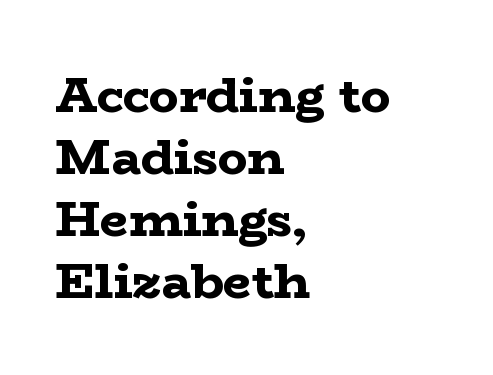
The rendering uses natural spacing where letterforms have individual widths. A roman cut, with each character standing at attention. Old-style or modern, the face here clearly has serifs. Heft: maximum for text — a bold. Each row of text sits above clean, open space.
